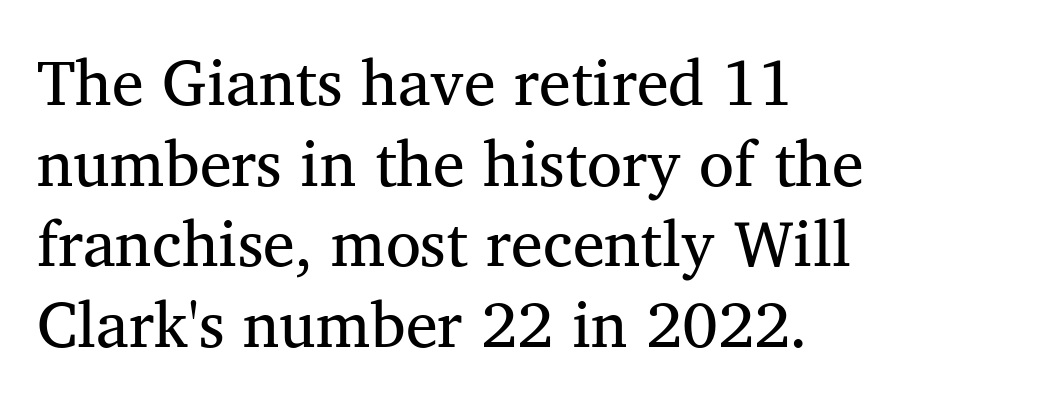
Q: Is the text bold? A: No.
Q: Is the text italic (slanted)? A: No, it is upright.
Q: Is the typeface a serif or a sans-serif typeface? A: Serif.
Q: Is the text underlined? A: No.
Q: How is the paragraph aligned? A: Left-aligned.
Q: Is the spacing between letters normal or unusually wide? A: Normal.
Q: Is the spacing between lines tight, normal or loose? A: Normal.
Q: Width (condensed, normal, or wide)? A: Normal.
Q: Stroke contrast? A: Medium.
Q: x-height? A: Medium.
Q: Monospaced? A: No.
